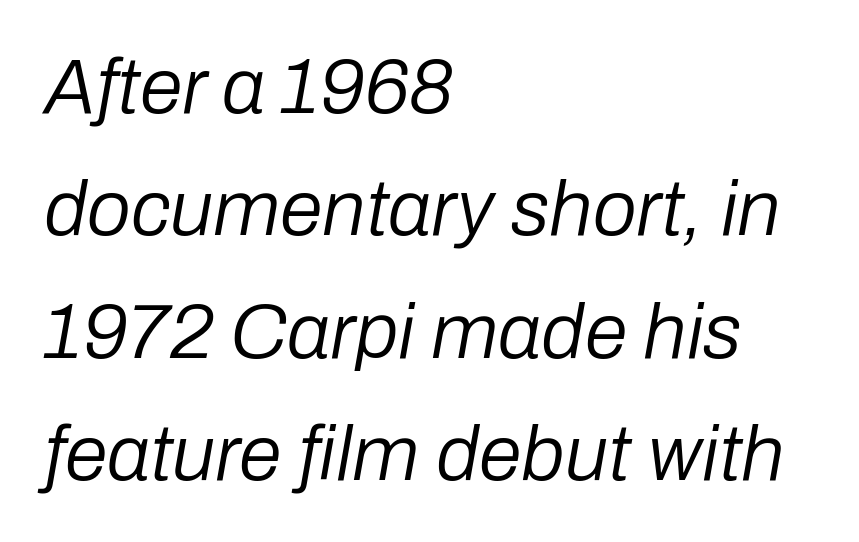
The image shows 78 px regular-weight type, italic (leaning right); set left-aligned, normal line spacing (1.57x), normal letter spacing, not underlined; low stroke contrast and a medium x-height.
